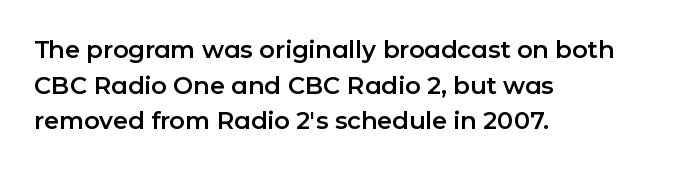
The image shows 24 px text type, upright; set left-aligned, normal line spacing (1.48x), normal letter spacing, not underlined.
